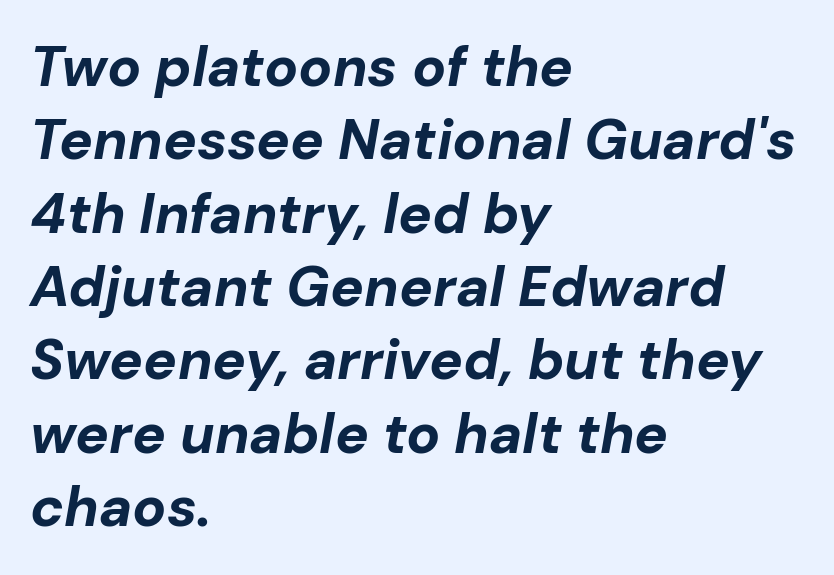
Q: Is the text bold? A: Yes.
Q: Is the text italic (slanted)? A: Yes, it leans right by about 10 degrees.
Q: Is the text underlined? A: No.
Q: How is the paragraph aligned? A: Left-aligned.
Q: Is the spacing between letters normal or unusually wide? A: Normal.
Q: Is the spacing between lines tight, normal or loose? A: Normal.
Q: Width (condensed, normal, or wide)? A: Normal.
Q: Stroke contrast? A: Low.
Q: x-height? A: Medium.
Q: Monospaced? A: No.
